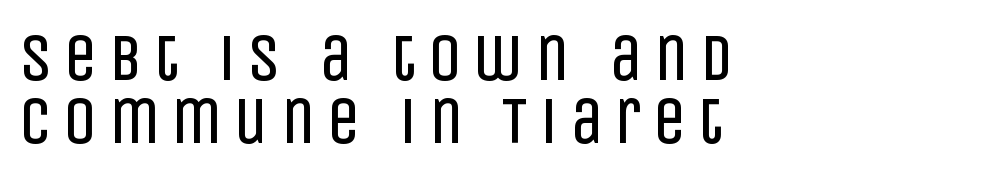
{"serif": "no", "italic": "no", "bold": "no", "weight": "regular", "width": "condensed", "stroke_contrast": "low", "x_height": "large", "monospaced": "no", "underline": "no", "align": "left", "line_spacing": "tight", "line_spacing_ratio": 0.95, "glyph_px": 66}
